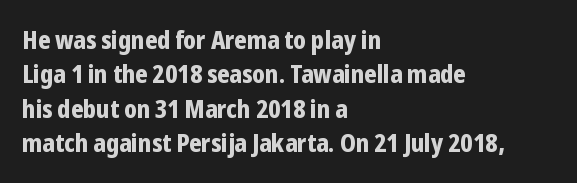
Plain, unruled lines of type. Italic: no, the glyphs are upright roman. The face used here has the dense, thick strokes of a bold. Compared with typical paragraphs, the rows here are spaced about the same. The paragraph has a hard left edge and a soft right edge. Here the glyphs are tracked normally, forming tight word shapes.
